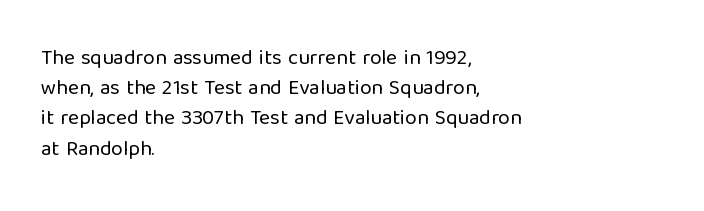
Q: Is the text bold? A: No.
Q: Is the text italic (slanted)? A: No, it is upright.
Q: Is the text underlined? A: No.
Q: How is the paragraph aligned? A: Left-aligned.
Q: Is the spacing between letters normal or unusually wide? A: Normal.
Q: Is the spacing between lines tight, normal or loose? A: Normal.
